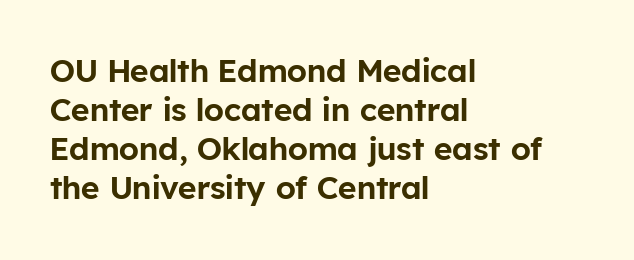
{"serif": "no", "italic": "no", "width": "normal", "stroke_contrast": "low", "x_height": "medium", "monospaced": "no", "underline": "no", "align": "left", "line_spacing_ratio": 1.22, "letter_spacing": "normal", "letter_spacing_em": 0.0, "glyph_px": 32}
